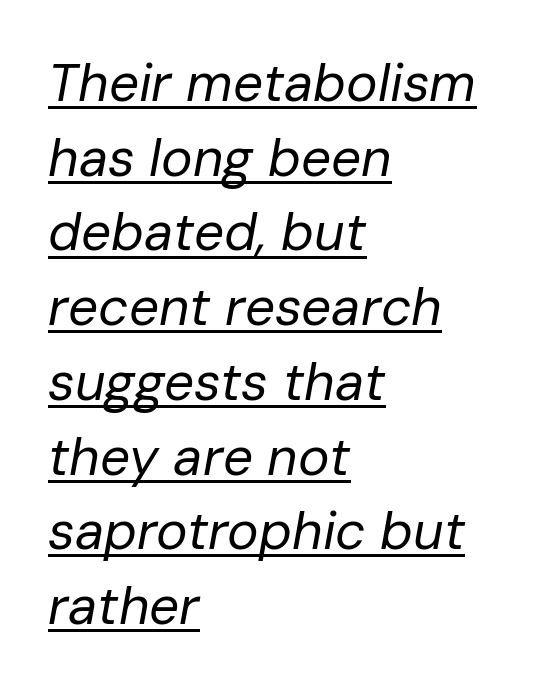
Q: Is the text bold? A: No.
Q: Is the text italic (slanted)? A: Yes, it leans right by about 10 degrees.
Q: Is the text underlined? A: Yes.
Q: How is the paragraph aligned? A: Left-aligned.
Q: Is the spacing between letters normal or unusually wide? A: Normal.
Q: Is the spacing between lines tight, normal or loose? A: Normal.
Q: Width (condensed, normal, or wide)? A: Normal.
Q: Stroke contrast? A: Low.
Q: x-height? A: Medium.
Q: Monospaced? A: No.
